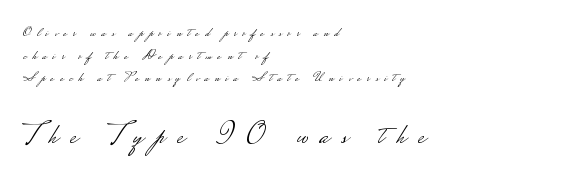
The image shows 30 px light, wide sans-serif type; set left-aligned, normal line spacing (1.61x), unusually wide letter spacing (+0.41 em), not underlined; the second (bottom) block is 2.14x larger; low stroke contrast.
